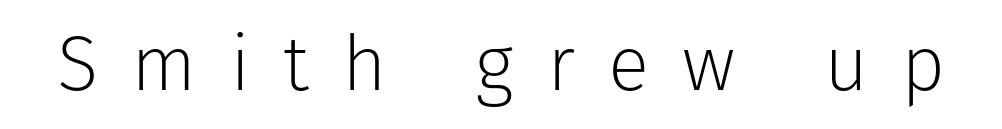
The image shows 77 px light sans-serif type, upright; set unusually wide letter spacing (+0.43 em), not underlined; low stroke contrast and a medium x-height.
